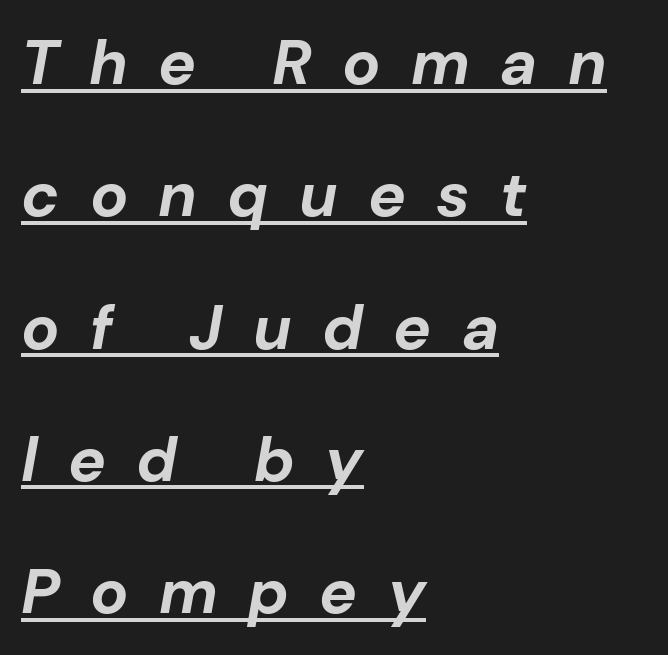
The image shows 63 px bold type, italic (leaning right); set left-aligned, loose line spacing (2.1x), unusually wide letter spacing (+0.48 em), underlined; low stroke contrast and a medium x-height.
